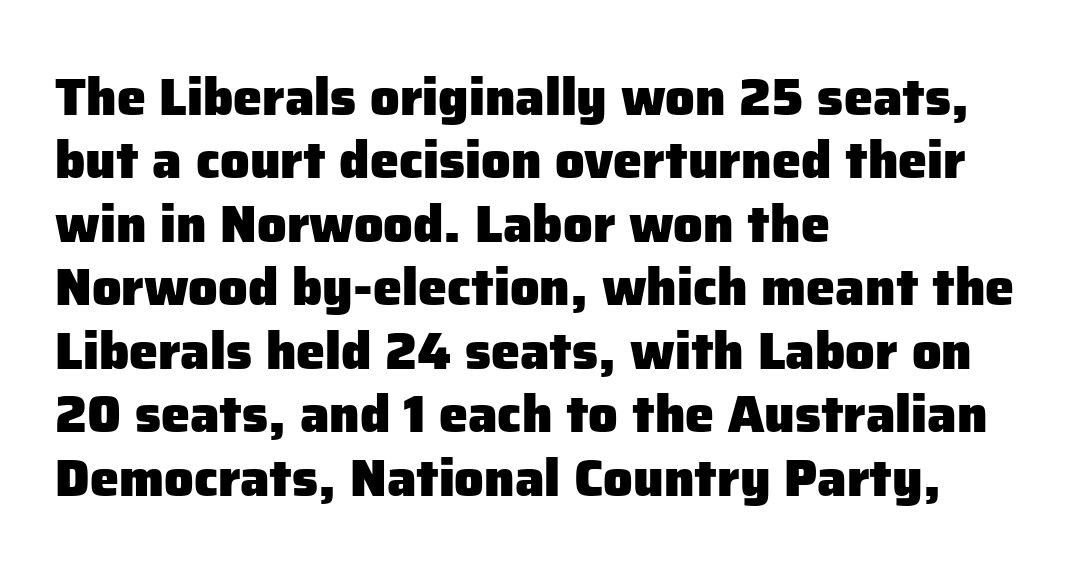
{"serif": "no", "italic": "no", "bold": "yes", "weight": "heavy", "width": "normal", "stroke_contrast": "low", "x_height": "medium", "monospaced": "no", "underline": "no", "align": "left", "line_spacing_ratio": 1.22, "letter_spacing": "normal", "letter_spacing_em": 0.0, "glyph_px": 52}
